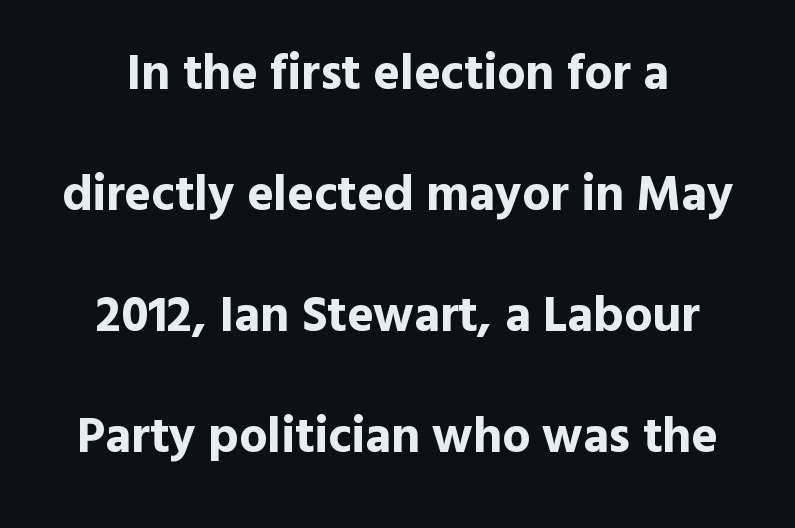
Q: Is the text bold? A: Yes.
Q: Is the text italic (slanted)? A: No, it is upright.
Q: Is the typeface a serif or a sans-serif typeface? A: Sans-serif.
Q: Is the text underlined? A: No.
Q: How is the paragraph aligned? A: Centered.
Q: Is the spacing between letters normal or unusually wide? A: Normal.
Q: Is the spacing between lines tight, normal or loose? A: Loose.
Q: Width (condensed, normal, or wide)? A: Normal.
Q: x-height? A: Medium.
Q: Monospaced? A: No.
